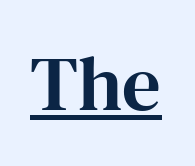
The glyphs in this specimen are seriffed. You can tell it's not italic because the verticals are truly vertical. Default kerning and tracking; the words read as compact shapes. Character widths vary here, with narrow letters taking less room than wide ones. A rule runs beneath these lines of type.
